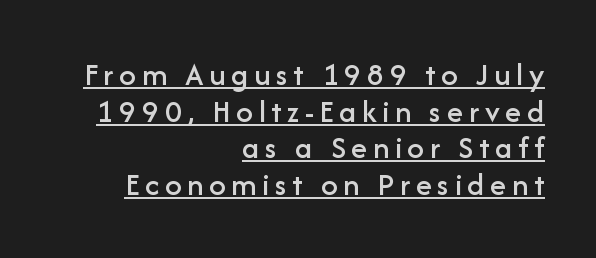
If you drew a line through each stem, it would be perfectly vertical. A typesetter would call this leading minimal, almost set solid. The characters display no serif detailing; their extremities are plain. The text block is weighted toward the right margin, trailing off unevenly leftward. The face used here appears with an underline applied. This sample has the flowing, uneven cadence of proportional lettering.
